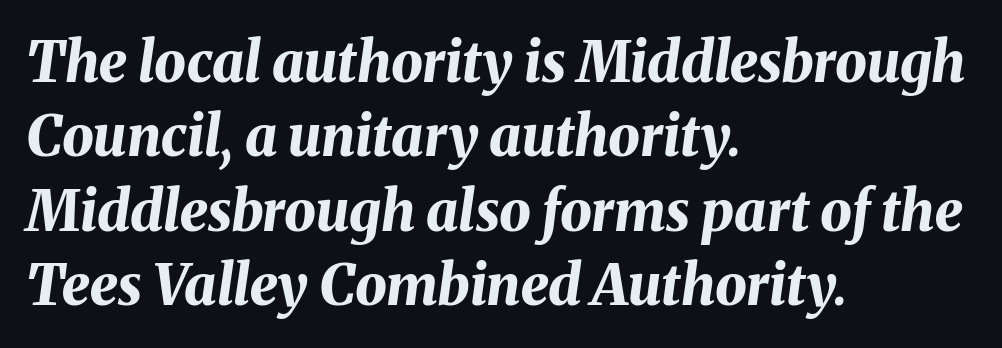
Q: Is the text bold? A: Yes.
Q: Is the text italic (slanted)? A: Yes, it leans right by about 8 degrees.
Q: Is the text underlined? A: No.
Q: How is the paragraph aligned? A: Left-aligned.
Q: Is the spacing between letters normal or unusually wide? A: Normal.
Q: Is the spacing between lines tight, normal or loose? A: Normal.
Q: Width (condensed, normal, or wide)? A: Normal.
Q: Stroke contrast? A: Medium.
Q: x-height? A: Medium.
Q: Monospaced? A: No.
